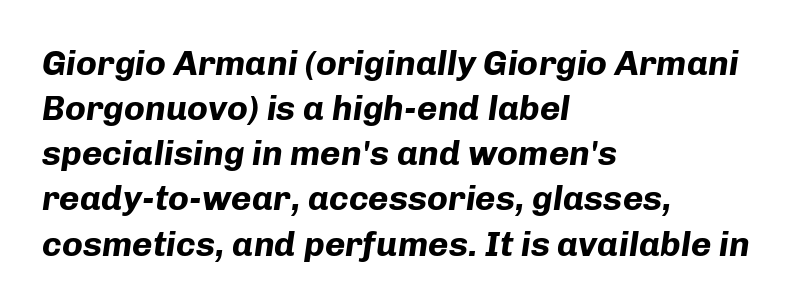
The lettering tilts uniformly, giving the passage an italic look. Looks like regular typesetting: each glyph gets only the width it needs. The specimen omits any rule beneath the text block's lines. Nothing unusual about the tracking: characters are spaced as the font intends. Each glyph is drawn with heavy, bold strokes. The line-height multiplier appears to be the usual default.
